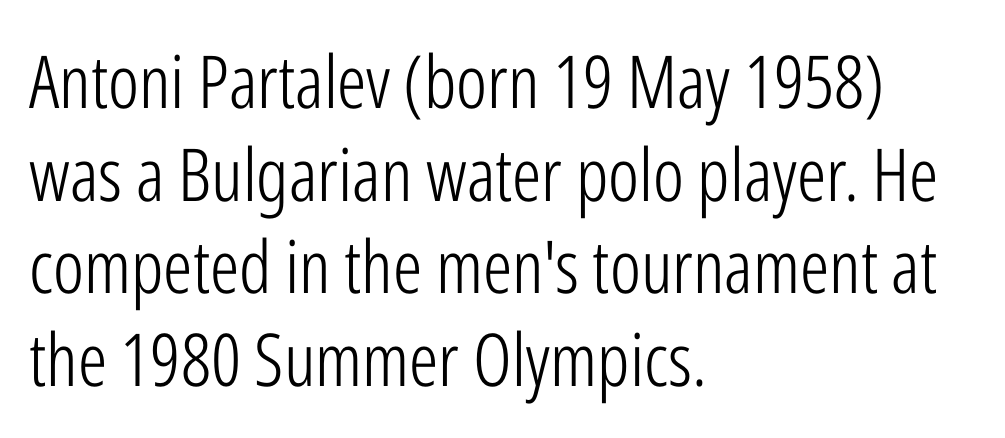
Q: Is the text bold? A: No.
Q: Is the text italic (slanted)? A: No, it is upright.
Q: Is the typeface a serif or a sans-serif typeface? A: Sans-serif.
Q: Is the text underlined? A: No.
Q: How is the paragraph aligned? A: Left-aligned.
Q: Is the spacing between letters normal or unusually wide? A: Normal.
Q: Is the spacing between lines tight, normal or loose? A: Normal.
Q: Width (condensed, normal, or wide)? A: Condensed.
Q: Stroke contrast? A: Low.
Q: x-height? A: Medium.
Q: Monospaced? A: No.
